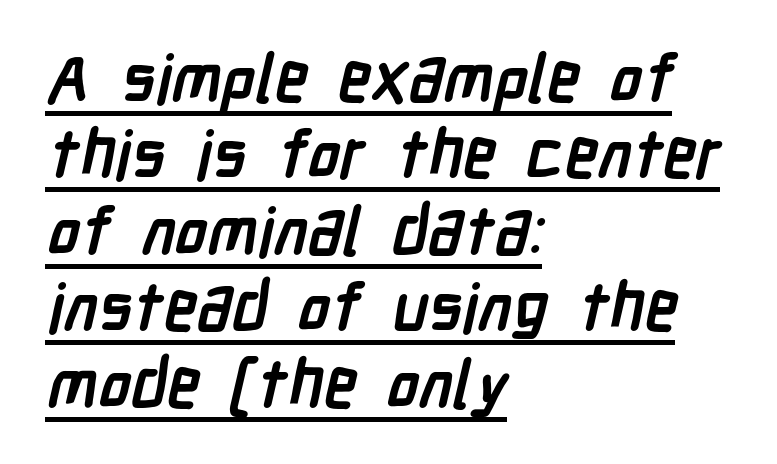
Notice how a bar underscores the lettering throughout. The rendering uses natural spacing where letterforms have individual widths. Look at the bottom of the vertical strokes: they stop flat, with no serifs. Heft: maximum for text — a bold.
